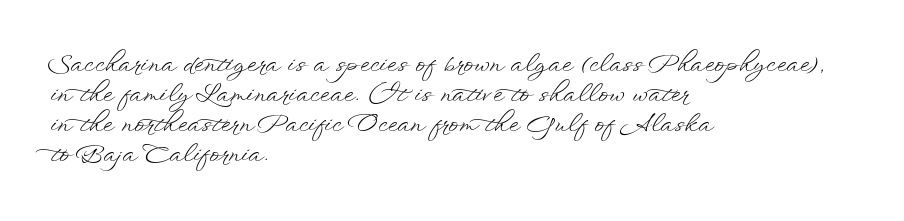
Honestly, there is no underline to notice here at all. Horizontally, the lines are justified to the leading edge only. Bold? No — there's no thickening of the strokes.
